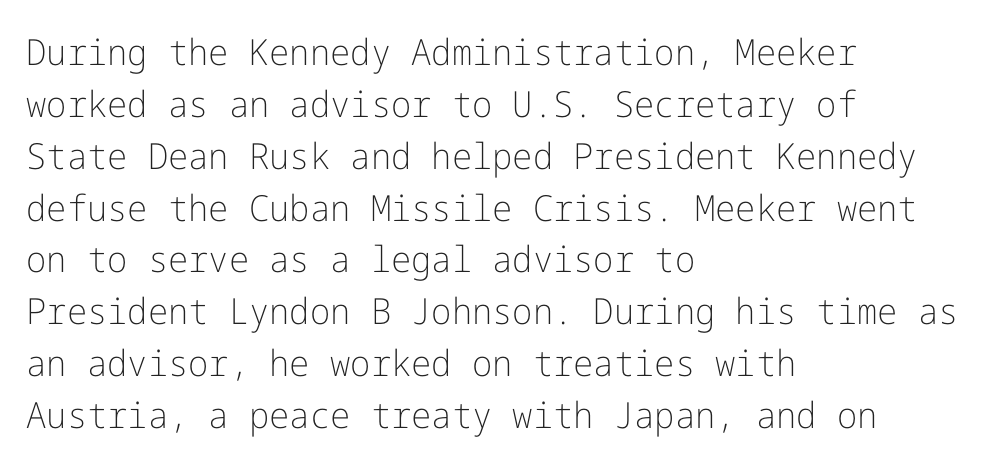
{"serif": "no", "italic": "no", "bold": "no", "weight": "light", "width": "normal", "stroke_contrast": "low", "x_height": "medium", "underline": "no", "align": "left", "line_spacing": "normal", "line_spacing_ratio": 1.44, "letter_spacing": "normal", "letter_spacing_em": 0.0, "glyph_px": 36}
